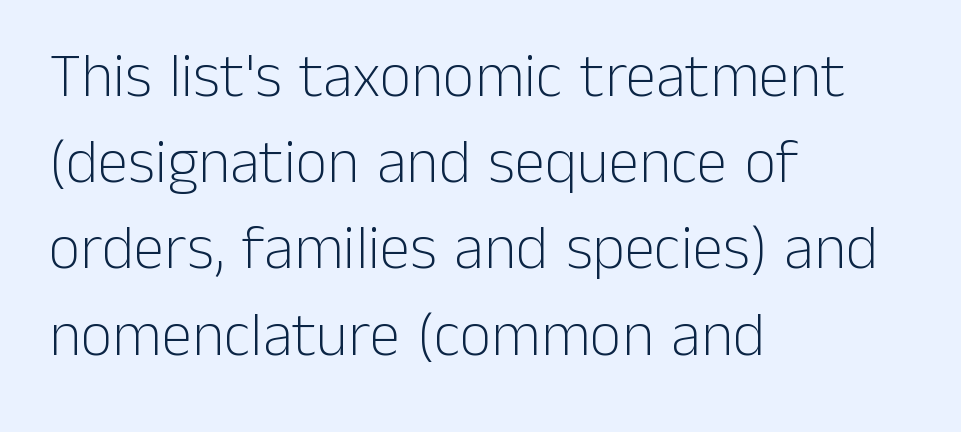
Q: Is the text bold? A: No.
Q: Is the text italic (slanted)? A: No, it is upright.
Q: Is the typeface a serif or a sans-serif typeface? A: Sans-serif.
Q: Is the text underlined? A: No.
Q: How is the paragraph aligned? A: Left-aligned.
Q: Is the spacing between letters normal or unusually wide? A: Normal.
Q: Is the spacing between lines tight, normal or loose? A: Normal.
Q: Width (condensed, normal, or wide)? A: Normal.
Q: Stroke contrast? A: Low.
Q: x-height? A: Medium.
Q: Monospaced? A: No.
